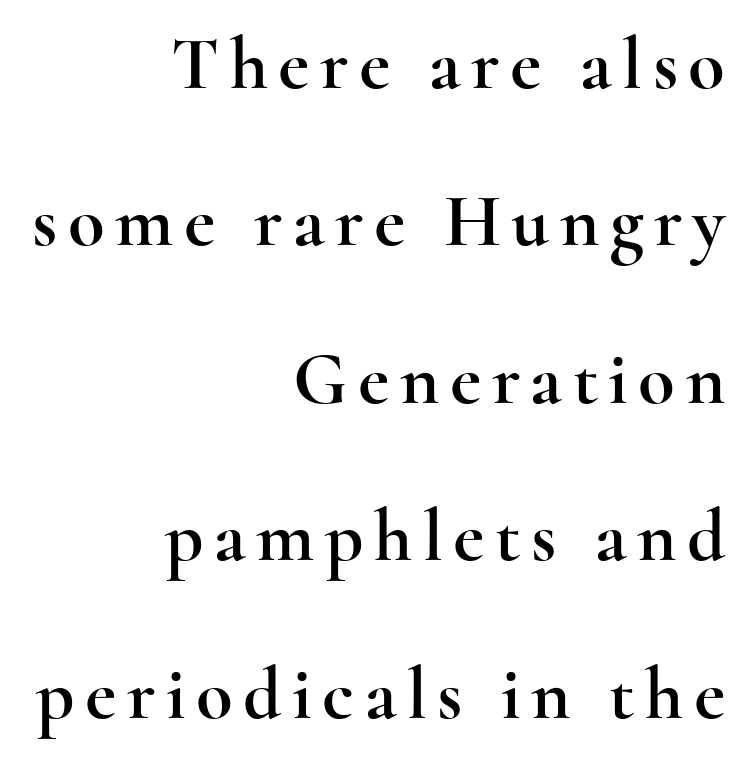
The image shows 75 px wide serif type, upright; set right-aligned, loose line spacing (2.1x), not underlined; a small x-height.
